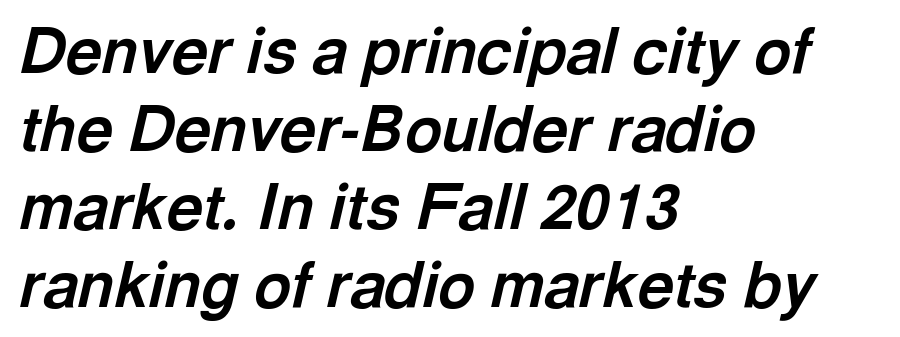
The horizontal fit of the characters is conventional and even. Rendered with sloped, italic letterforms. Proportional: the letters do not fall into vertical columns. The characters look thick and weighty, a clear bold. Check the space under the baseline: it is left empty.
